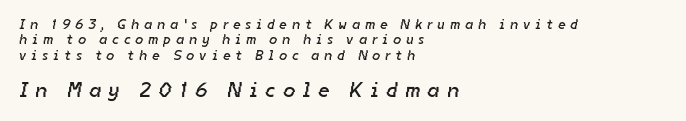
Q: Is the text bold? A: No.
Q: Is the text underlined? A: No.
Q: How is the paragraph aligned? A: Left-aligned.
Q: Is the spacing between letters normal or unusually wide? A: Unusually wide.
Q: Is the spacing between lines tight, normal or loose? A: Tight.
Q: Which block of text is set in a larger size, the first (top) or the second (bottom)? A: The second (bottom) one.
